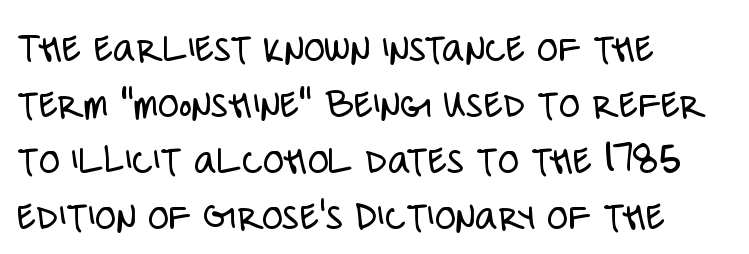
The image shows 43 px light, condensed sans-serif type, upright; set left-aligned, normal line spacing (1.3x), normal letter spacing, not underlined; low stroke contrast and a large x-height.
